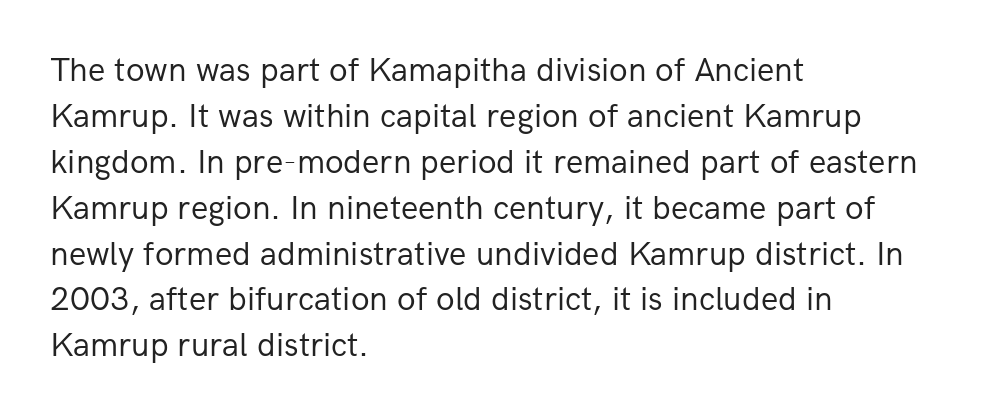
Q: Is the text bold? A: No.
Q: Is the text italic (slanted)? A: No, it is upright.
Q: Is the typeface a serif or a sans-serif typeface? A: Sans-serif.
Q: Is the text underlined? A: No.
Q: How is the paragraph aligned? A: Left-aligned.
Q: Is the spacing between letters normal or unusually wide? A: Normal.
Q: Is the spacing between lines tight, normal or loose? A: Normal.
Q: Width (condensed, normal, or wide)? A: Normal.
Q: Stroke contrast? A: Low.
Q: x-height? A: Medium.
Q: Monospaced? A: No.
